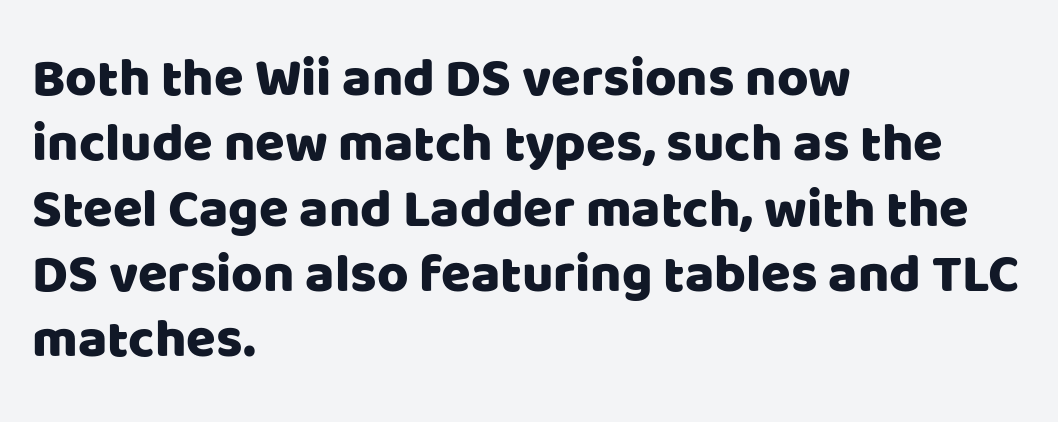
In terms of letterspacing, this is plain default setting. Words float on clear page, feet unadorned. Tall strokes in this sample are plumb rather than angled. The designer went with a sans here, leaving each stem footless. Leftover space on each line is placed entirely after the last word. The passage shown is typed in a proportional face where columns would drift.
